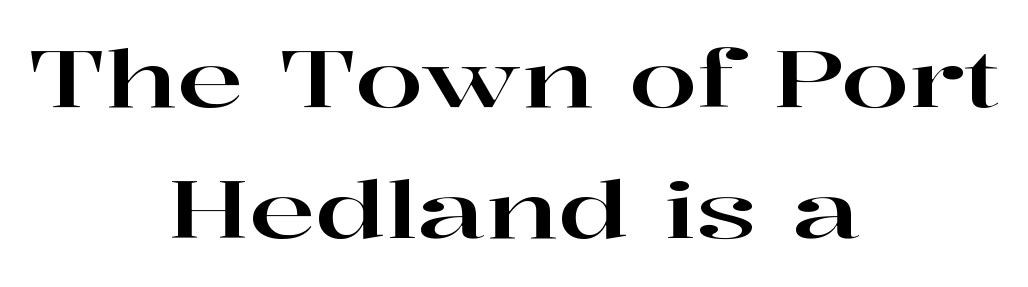
Proportional: the letters do not fall into vertical columns. Yep, those are serifs on the letters. The typesetter chose a symmetrical, centered arrangement here. Every stem runs plumb, perpendicular to the baseline. This block has exactly the height ordinary leading produces.
